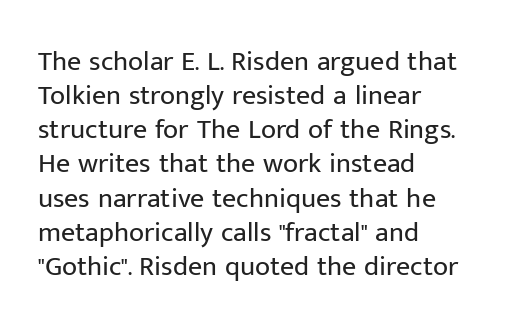
Q: Is the text bold? A: No.
Q: Is the text italic (slanted)? A: No, it is upright.
Q: Is the typeface a serif or a sans-serif typeface? A: Sans-serif.
Q: Is the text underlined? A: No.
Q: How is the paragraph aligned? A: Left-aligned.
Q: Is the spacing between letters normal or unusually wide? A: Normal.
Q: Width (condensed, normal, or wide)? A: Normal.
Q: Stroke contrast? A: Low.
Q: x-height? A: Medium.
Q: Monospaced? A: No.
